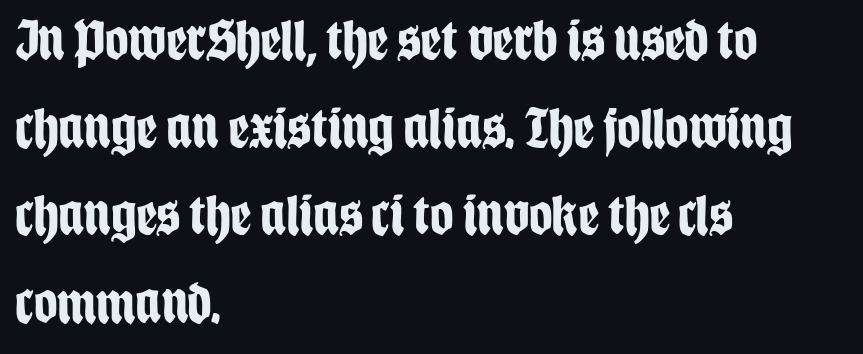
Q: Is the text bold? A: Yes.
Q: Is the text italic (slanted)? A: No, it is upright.
Q: Is the typeface a serif or a sans-serif typeface? A: Sans-serif.
Q: Is the text underlined? A: No.
Q: How is the paragraph aligned? A: Left-aligned.
Q: Is the spacing between letters normal or unusually wide? A: Normal.
Q: Is the spacing between lines tight, normal or loose? A: Normal.
Q: Width (condensed, normal, or wide)? A: Condensed.
Q: Stroke contrast? A: Low.
Q: x-height? A: Large.
Q: Monospaced? A: No.
